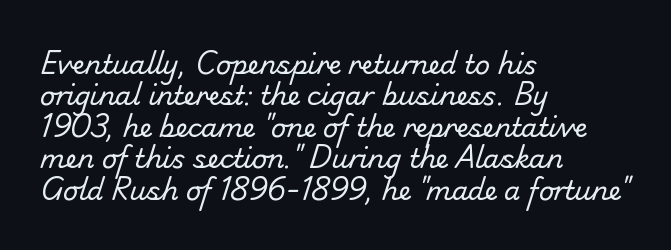
The baseline area is clear. In CSS terms this would be text-align: left. Each word holds together tightly as a unit, with standard inter-letter gaps. Letters have the restrained weight of plain body copy at most.
